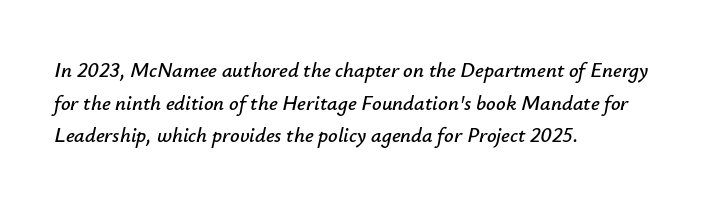
{"italic": "yes", "lean": "right", "slant_degrees": 12, "underline": "no", "align": "left", "line_spacing": "normal", "line_spacing_ratio": 1.55, "letter_spacing": "normal", "letter_spacing_em": 0.0, "glyph_px": 21}
